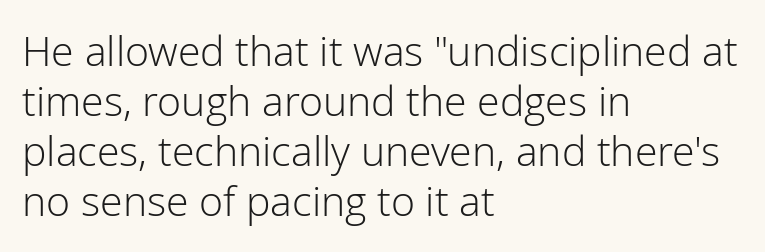
The image shows 41 px light sans-serif type, upright; set left-aligned, line spacing 1.22x, normal letter spacing, not underlined; low stroke contrast and a medium x-height.
